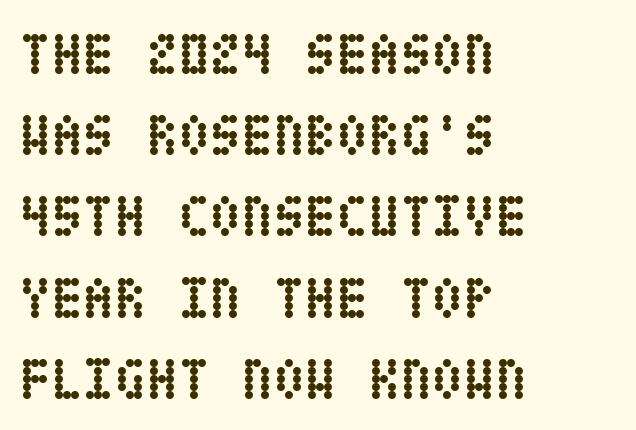
{"italic": "no", "bold": "yes", "weight": "semibold", "width": "condensed", "stroke_contrast": "low", "x_height": "large", "underline": "no", "align": "left", "line_spacing": "normal", "line_spacing_ratio": 1.4, "letter_spacing": "normal", "letter_spacing_em": 0.0, "glyph_px": 58}
